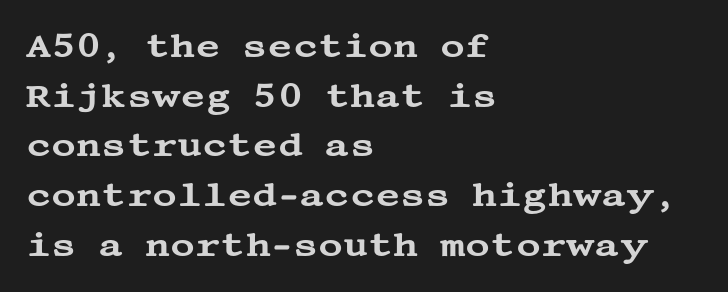
How are the letters spaced? Ordinarily, with no added tracking. Characters remain perfectly vertical along every line. The rag falls on the right side of this text block. A bare baseline throughout the passage.
